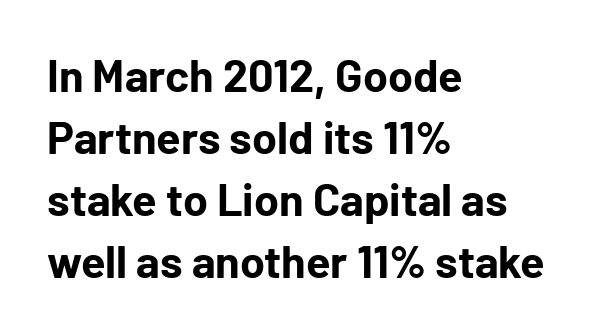
A full-strength bold gives these letters their thick strokes. Note the varied advance widths — an 'i' is clearly narrower than an 'm'. The lines are quadded left. Line spacing here is normal. Underline: absent. Every stem runs plumb, perpendicular to the baseline.
